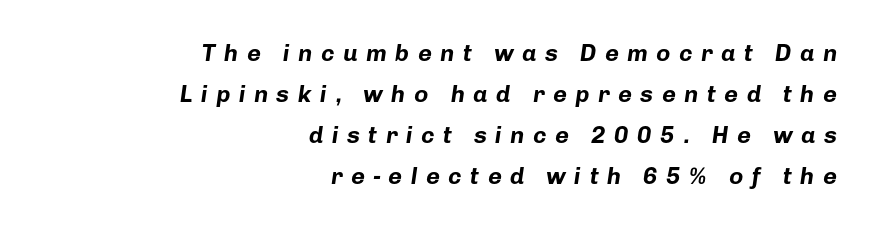
{"italic": "yes", "lean": "right", "slant_degrees": 8, "bold": "yes", "underline": "no", "align": "right", "line_spacing_ratio": 1.71, "letter_spacing": "wide", "letter_spacing_em": 0.35, "glyph_px": 24}
